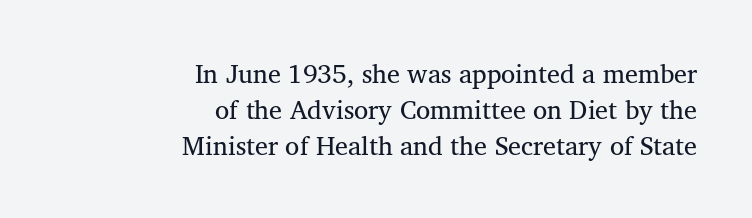
{"italic": "no", "bold": "no", "underline": "no", "align": "right", "line_spacing": "normal", "line_spacing_ratio": 1.39, "letter_spacing": "normal", "letter_spacing_em": 0.0, "glyph_px": 26}
